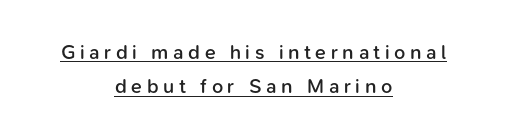
Short note: letters widely spaced. You can see a thin bar hugging the bottom of the glyphs. Unlike italic type, these characters show no tilt at all. Notice how the passage keeps no hard edge, just a central spine. The passage shown is semibold, sitting just below true bold.
